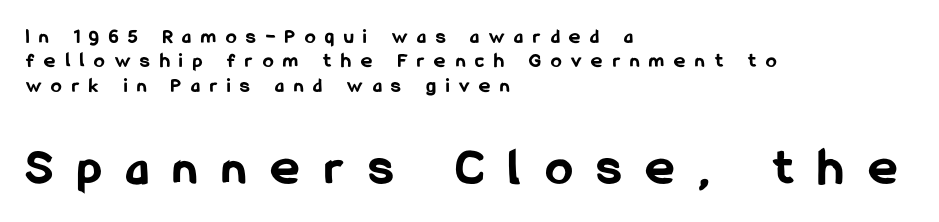
The image shows 53 px bold, condensed sans-serif type, upright; set left-aligned, line spacing 1.16x, unusually wide letter spacing (+0.48 em), not underlined; the second (bottom) block is 2.52x larger; low stroke contrast and a medium x-height.
